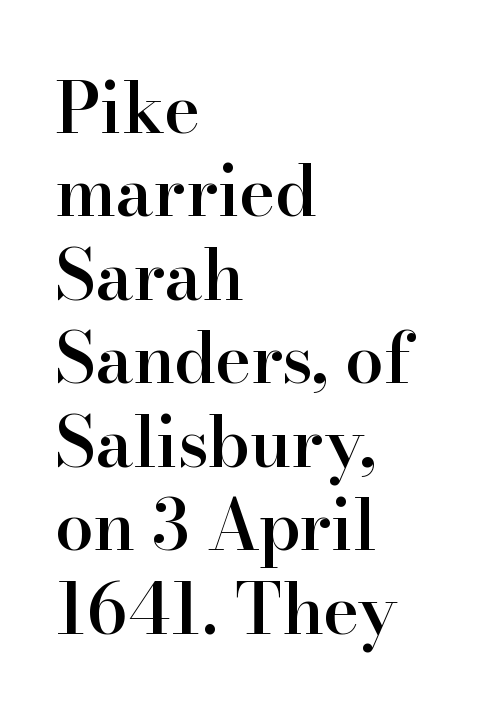
{"serif": "yes", "italic": "no", "bold": "semi", "weight": "semibold", "width": "normal", "stroke_contrast": "high", "x_height": "small", "monospaced": "no", "underline": "no", "align": "left", "line_spacing_ratio": 1.21, "letter_spacing": "normal", "letter_spacing_em": 0.0, "glyph_px": 69}
